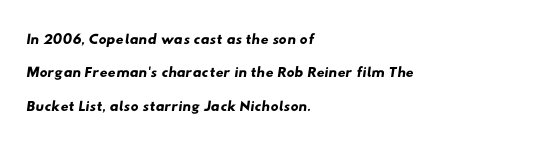
Q: Is the text underlined? A: No.
Q: How is the paragraph aligned? A: Left-aligned.
Q: Is the spacing between letters normal or unusually wide? A: Normal.
Q: Is the spacing between lines tight, normal or loose? A: Normal.
